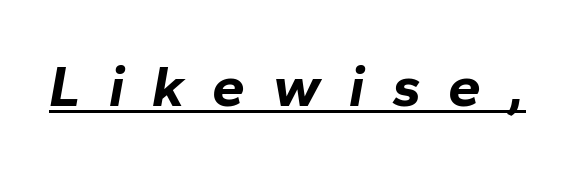
{"italic": "yes", "lean": "right", "slant_degrees": 10, "bold": "yes", "weight": "bold", "width": "normal", "stroke_contrast": "low", "x_height": "medium", "monospaced": "no", "underline": "yes", "letter_spacing": "wide", "letter_spacing_em": 0.47, "glyph_px": 59}
